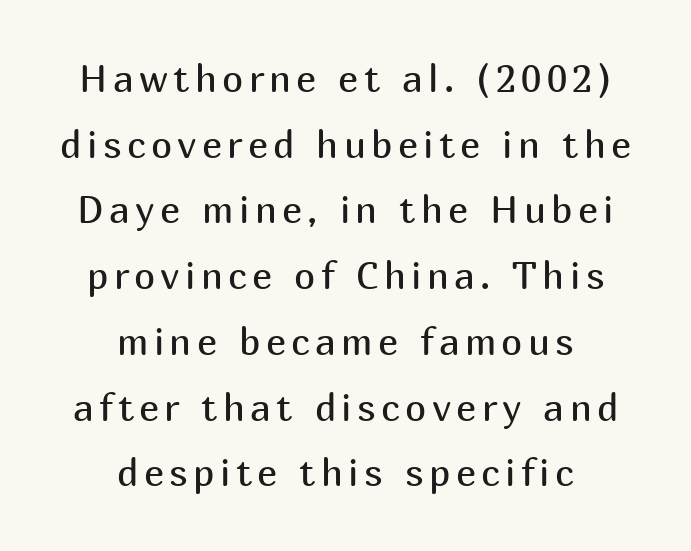
The image shows 38 px regular-weight sans-serif type, upright; set centered, line spacing 1.73x, not underlined; medium stroke contrast and a medium x-height.
